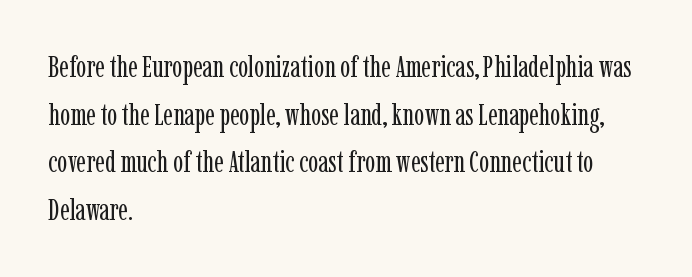
{"serif": "yes", "italic": "no", "bold": "no", "weight": "regular", "width": "condensed", "stroke_contrast": "low", "x_height": "medium", "monospaced": "no", "underline": "no", "align": "left", "line_spacing": "normal", "line_spacing_ratio": 1.59, "letter_spacing": "normal", "letter_spacing_em": 0.0, "glyph_px": 30}
